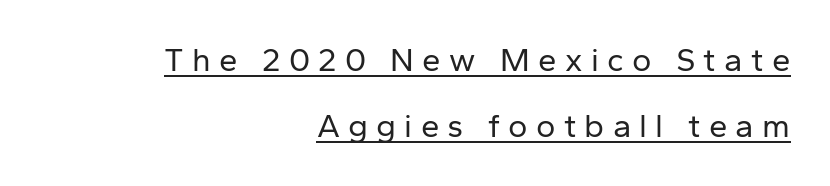
Ordinary non-slanted type is in use. This reads as an unemphasized weight, regular at the heaviest. Display-style spreading of the glyphs; the letterfit is very open. All the whitespace from short lines collects on the left.
